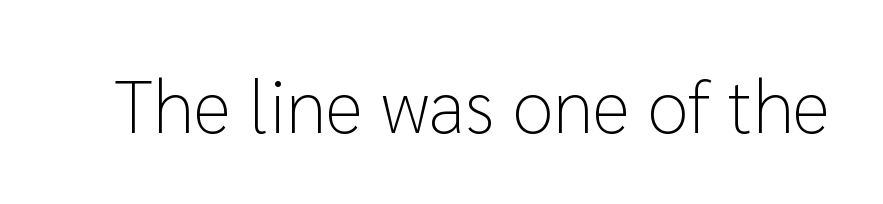
The image shows 74 px light sans-serif type, upright; set normal letter spacing, not underlined; low stroke contrast and a medium x-height.
